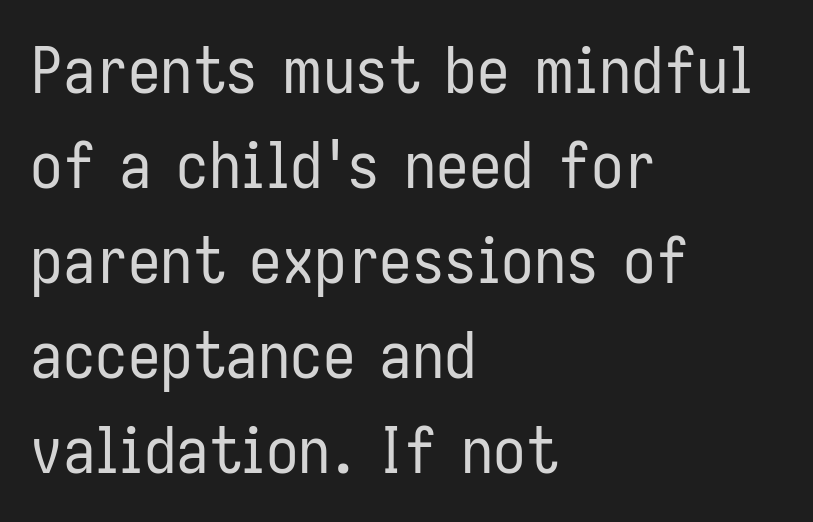
The image shows 65 px regular-weight, condensed sans-serif type, upright; set left-aligned, normal line spacing (1.46x), normal letter spacing, not underlined; low stroke contrast and a medium x-height.
